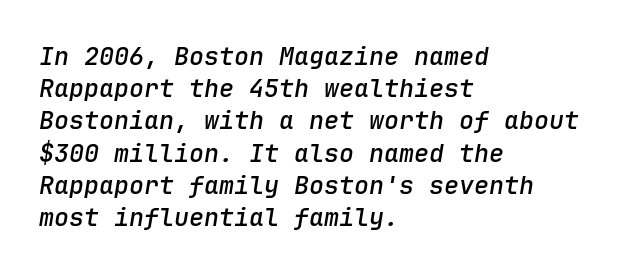
Q: Is the text bold? A: Semi-bold.
Q: Is the text italic (slanted)? A: Yes, it leans right by about 9 degrees.
Q: Is the text underlined? A: No.
Q: How is the paragraph aligned? A: Left-aligned.
Q: Is the spacing between letters normal or unusually wide? A: Normal.
Q: Is the spacing between lines tight, normal or loose? A: Normal.
